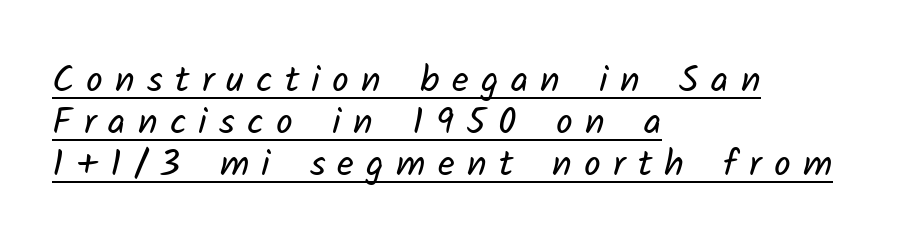
Students, observe the line beneath the letters — that is underlining. This rendering widens character spacing well past its baseline value. Heaviness? Minimal to ordinary, like unemphasized prose. The characters display no serif detailing; their extremities are plain.
